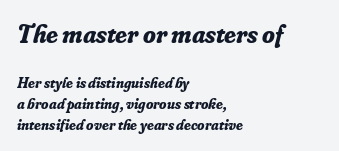
The image shows 26 px bold type, italic (leaning right); set left-aligned, normal line spacing (1.37x), normal letter spacing, not underlined; the first (top) block is 1.73x larger.
